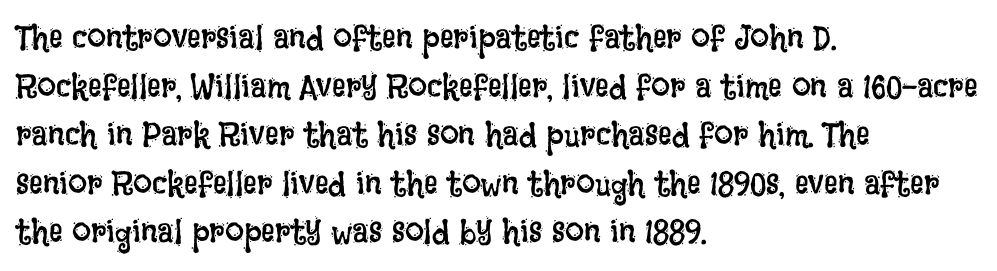
{"italic": "no", "bold": "no", "weight": "regular", "width": "condensed", "stroke_contrast": "low", "x_height": "large", "monospaced": "no", "underline": "no", "align": "left", "line_spacing": "normal", "line_spacing_ratio": 1.43, "letter_spacing": "normal", "letter_spacing_em": 0.0, "glyph_px": 34}
